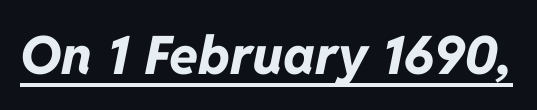
The image shows 53 px bold type, italic (leaning right); set normal letter spacing, underlined; low stroke contrast and a medium x-height.
